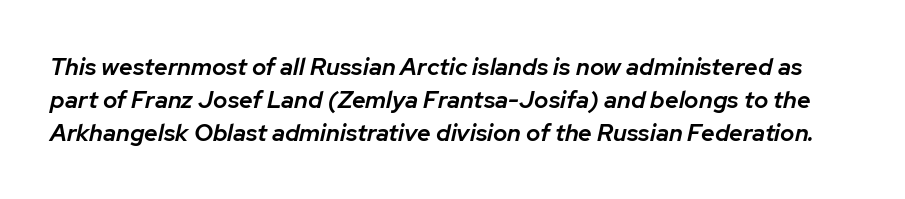
{"italic": "yes", "lean": "right", "slant_degrees": 12, "bold": "semi", "underline": "no", "line_spacing": "normal", "line_spacing_ratio": 1.37, "letter_spacing": "normal", "letter_spacing_em": 0.0, "glyph_px": 24}
